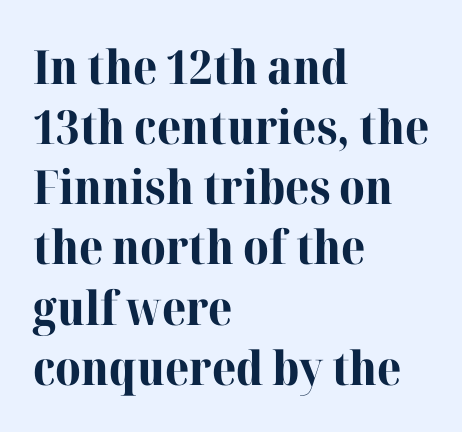
The image shows 47 px bold serif type, upright; set left-aligned, normal line spacing (1.28x), normal letter spacing, not underlined; high stroke contrast and a medium x-height.
